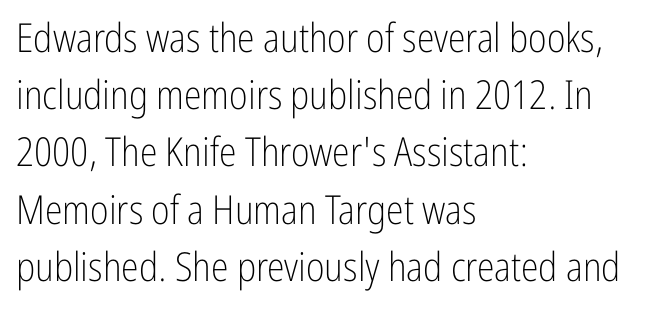
A typesetter would call this proportional, since set widths differ per character. The vertical gap from one line to the next is medium. The rendering anchors every line to the left-hand side. Spacing between characters is what you'd get straight out of the box.
